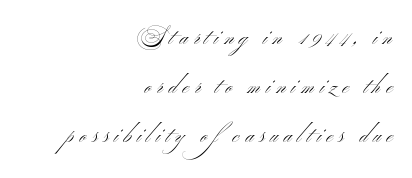
Q: Is the text bold? A: No.
Q: Is the text underlined? A: No.
Q: How is the paragraph aligned? A: Right-aligned.
Q: Is the spacing between letters normal or unusually wide? A: Unusually wide.
Q: Is the spacing between lines tight, normal or loose? A: Loose.
